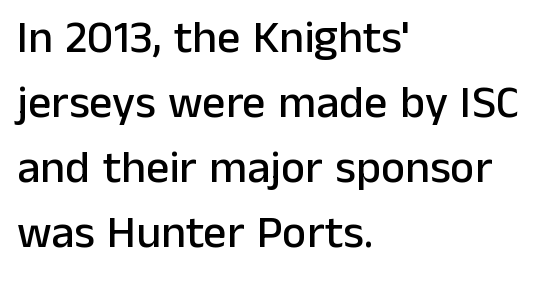
All the whitespace from short lines collects on the right. Do the letters lean? They stand straight. The string is rendered with underlining switched off. Stroke terminals: plain, sans-serif.
